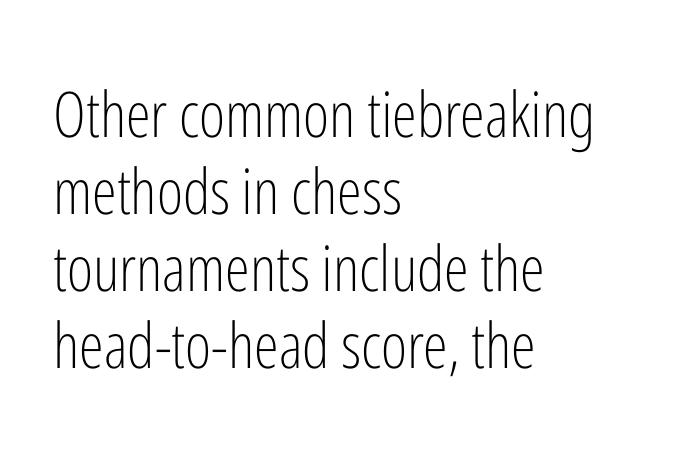
Q: Is the text bold? A: No.
Q: Is the text italic (slanted)? A: No, it is upright.
Q: Is the typeface a serif or a sans-serif typeface? A: Sans-serif.
Q: Is the text underlined? A: No.
Q: How is the paragraph aligned? A: Left-aligned.
Q: Is the spacing between letters normal or unusually wide? A: Normal.
Q: Width (condensed, normal, or wide)? A: Condensed.
Q: Stroke contrast? A: Low.
Q: x-height? A: Medium.
Q: Monospaced? A: No.
